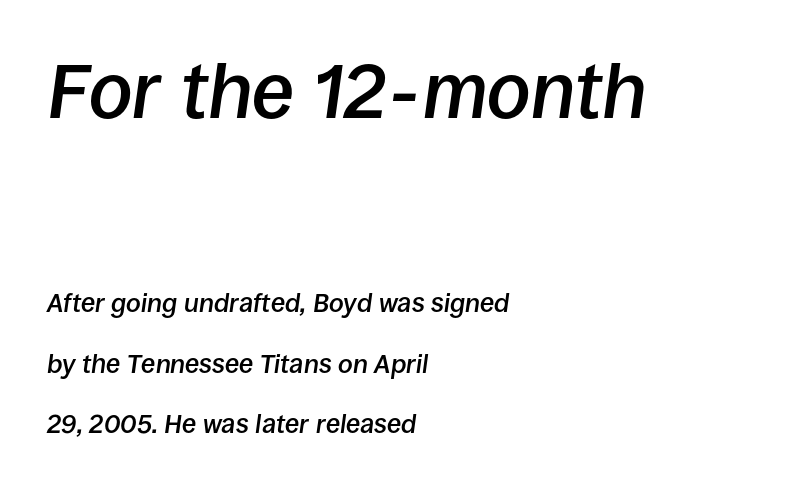
The image shows 77 px semibold type, italic (leaning right); set left-aligned, loose line spacing (2.33x), normal letter spacing, not underlined; the first (top) block is 2.96x larger; low stroke contrast and a large x-height.
